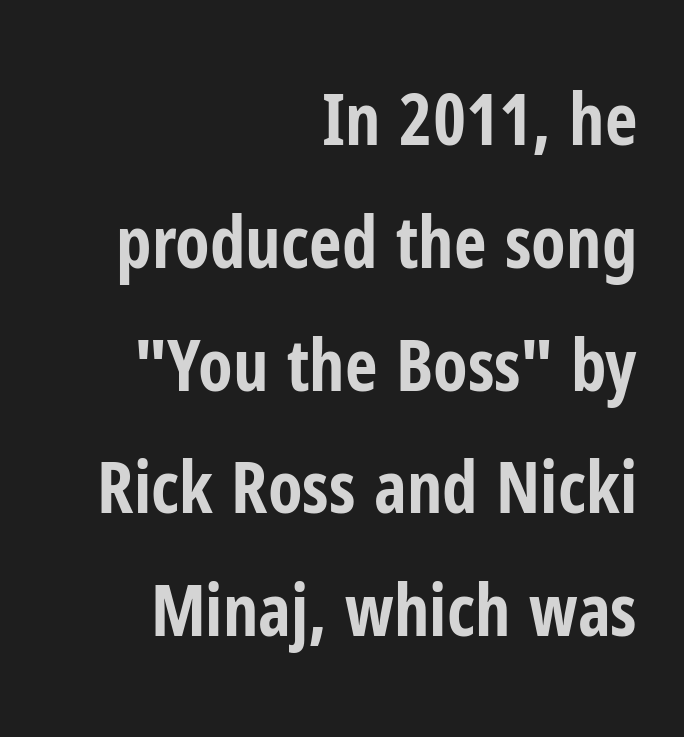
The typography opts for an upright posture over an oblique one. Does the weight exceed regular? Yes, all the way to bold. In CSS terms this would be text-align: right. Default kerning and tracking; the words read as compact shapes. Nothing sits at the stroke ends, so this counts as sans-serif.
